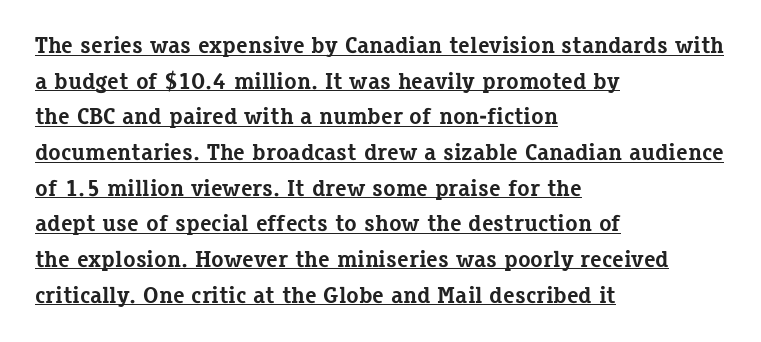
Heavy-handed strokes throughout: this text is bold. The passage shown is underscored from start to finish. The vertical gap from one line to the next is medium. The typesetter chose a ragged-right arrangement here.
